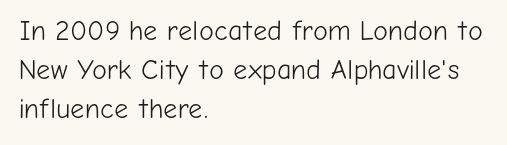
The characters display no serif detailing; their extremities are plain. Quick note: underline off. No italicization has been applied; the sample stays upright. The block of text has a typical density, with ordinary space between rows. The characters are drawn with everyday or finer stroke widths. Nobody touched the tracking dial on this one.
